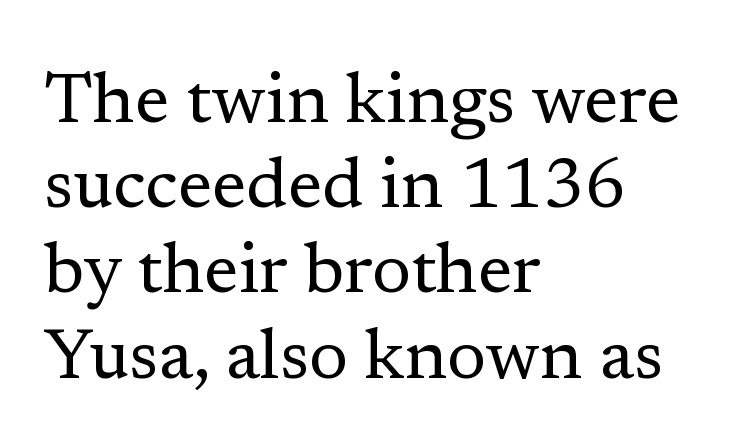
{"serif": "yes", "italic": "no", "bold": "no", "weight": "regular", "width": "normal", "stroke_contrast": "low", "x_height": "medium", "monospaced": "no", "underline": "no", "align": "left", "line_spacing_ratio": 1.2, "letter_spacing": "normal", "letter_spacing_em": 0.0, "glyph_px": 71}
